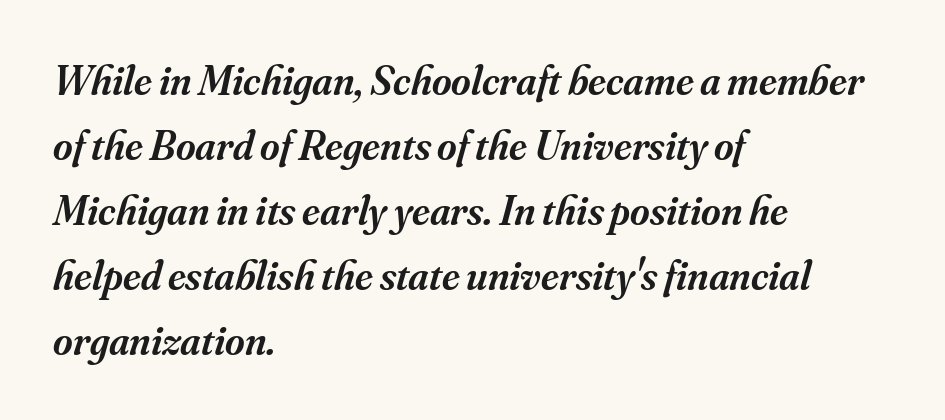
The line texture is even and compact thanks to regular tracking. The text block is weighted toward the left margin, trailing off unevenly rightward. This is the in-between weight designers call semibold or demi. Honestly, the row spacing looks completely unremarkable.
